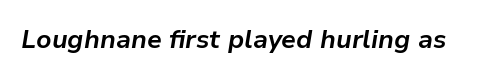
Q: Is the text bold? A: Yes.
Q: Is the text italic (slanted)? A: Yes, it leans right by about 9 degrees.
Q: Is the text underlined? A: No.
Q: Is the spacing between letters normal or unusually wide? A: Normal.
